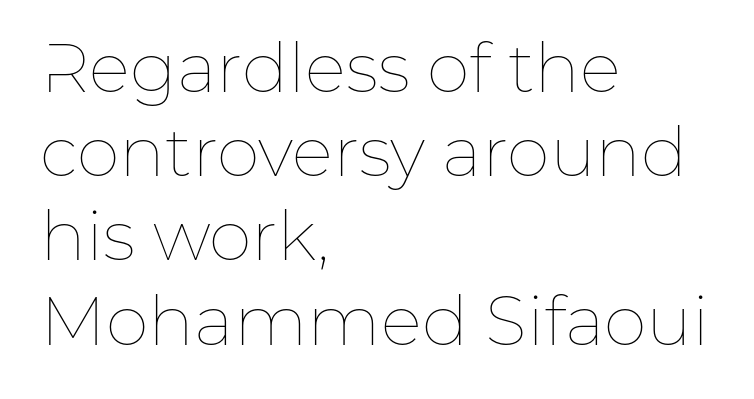
The image shows 69 px thin type, upright; set left-aligned, line spacing 1.22x, normal letter spacing, not underlined; low stroke contrast and a medium x-height.
